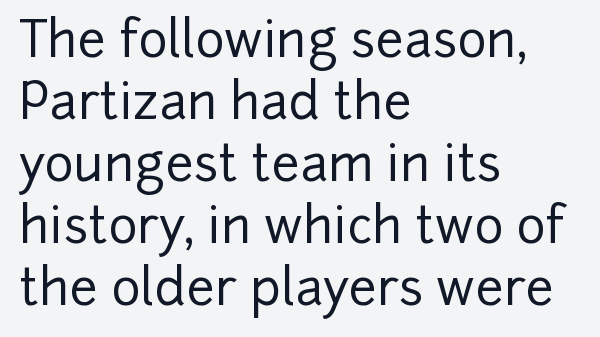
The letters carry no serifs — their stems end cleanly without finishing strokes. Looks like regular typesetting: each glyph gets only the width it needs. Each line starts at the same left margin while the right side varies. Quick note: underline off. The letters sit at their default tracking, neither squeezed nor spread. These lines were composed using upright roman letters.
